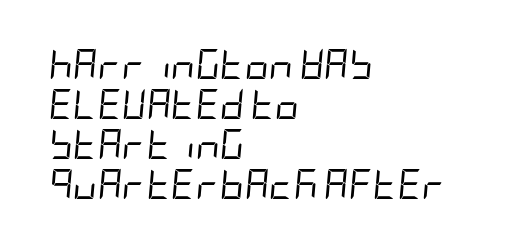
This is oblique type, the kind used for emphasis or titles. This is not heavy type; no bold has been used. Standard letterfit; no display-style spreading of the glyphs. Casual observation: everything's shoved over to the left. Each row of text sits above clean, open space.
